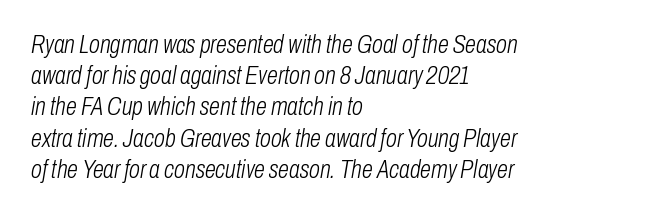
Q: Is the text bold? A: No.
Q: Is the text italic (slanted)? A: Yes, it leans right by about 10 degrees.
Q: Is the text underlined? A: No.
Q: How is the paragraph aligned? A: Left-aligned.
Q: Is the spacing between letters normal or unusually wide? A: Normal.
Q: Is the spacing between lines tight, normal or loose? A: Normal.
